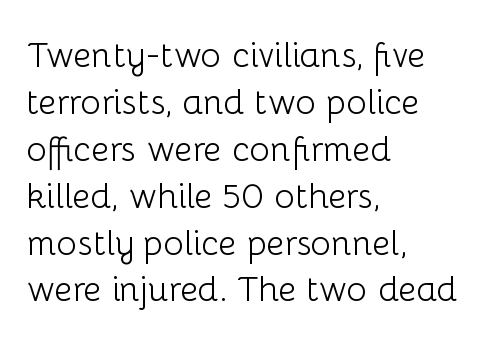
Honestly, the letter spacing is just normal — you wouldn't notice it. These lines are rendered in a variable-pitch font. Counters stay open thanks to moderate or lighter strokes. Plain, unruled lines of type.
